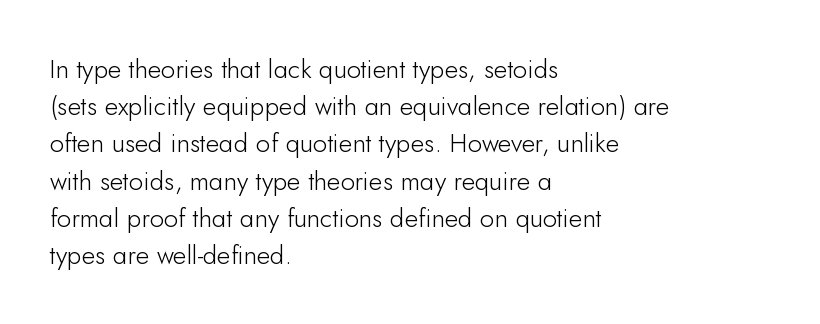
{"italic": "no", "bold": "no", "underline": "no", "align": "left", "line_spacing": "normal", "line_spacing_ratio": 1.43, "letter_spacing": "normal", "letter_spacing_em": 0.0, "glyph_px": 26}
